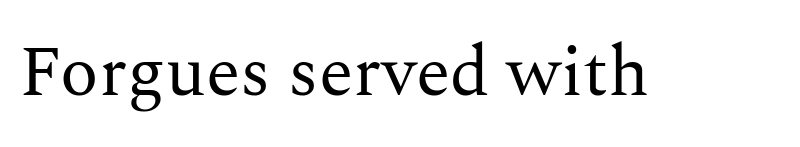
{"serif": "yes", "italic": "no", "bold": "no", "weight": "regular", "width": "normal", "stroke_contrast": "medium", "x_height": "medium", "monospaced": "no", "underline": "no", "letter_spacing": "normal", "letter_spacing_em": 0.0, "glyph_px": 71}
